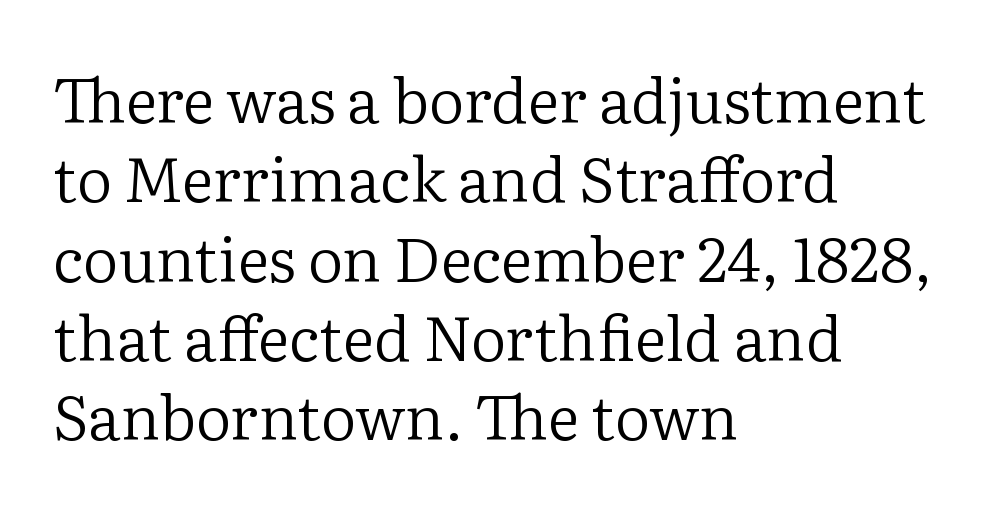
No chunkiness to these letters — they're not bold. Check the space under the baseline: it is left empty. Quick note: interline space is typical. Every character sits straight up, as roman type does. A classic flush-left, rag-right setting is used for this passage. The glyphs in this specimen are seriffed.
